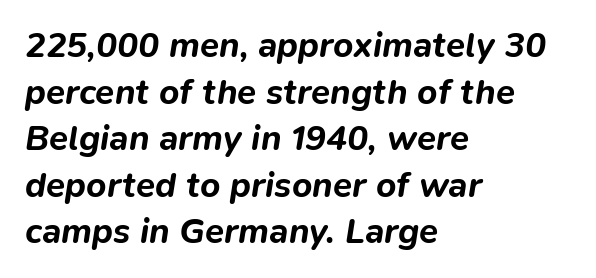
{"italic": "yes", "lean": "right", "slant_degrees": 9, "bold": "yes", "weight": "bold", "width": "normal", "stroke_contrast": "low", "x_height": "medium", "monospaced": "no", "underline": "no", "align": "left", "line_spacing": "normal", "line_spacing_ratio": 1.33, "letter_spacing": "normal", "letter_spacing_em": 0.0, "glyph_px": 35}
